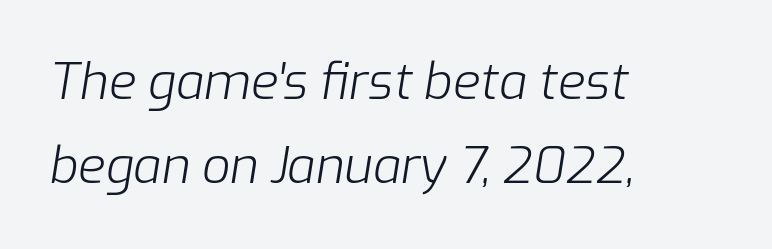
The space directly below the letters is spotless. Glyph-to-glyph distance matches everyday printed text. This sample is left-justified, so line endings fall wherever the words run out. The rows are spaced the way most documents space them. It's the slanting kind of type. Each letter keeps its own natural width here, so spacing adapts to shape.
